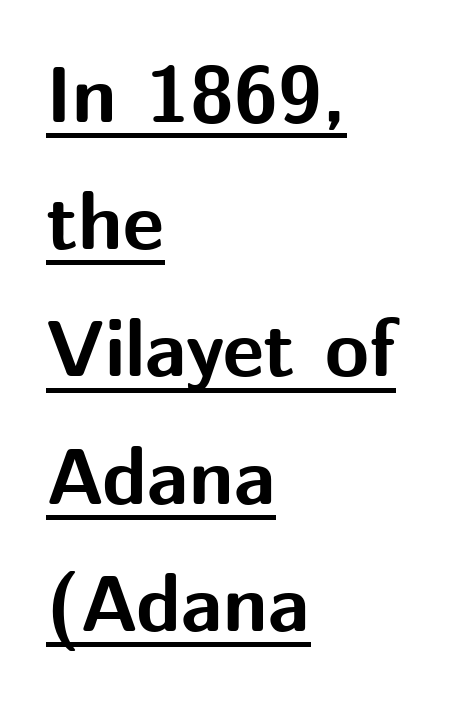
I'd call this a sans setting — the letters go barefoot. Spacing between characters is what you'd get straight out of the box. Upright lettering throughout. Each line starts at the same left margin while the right side varies. How would I describe the line gaps? Plain and ordinary. A baseline rule has been typeset under these characters.
